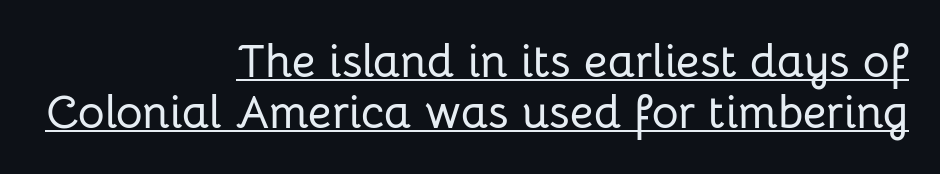
The image shows 46 px sans-serif type, upright; set right-aligned, tight line spacing (1.1x), normal letter spacing, underlined; low stroke contrast and a medium x-height.
